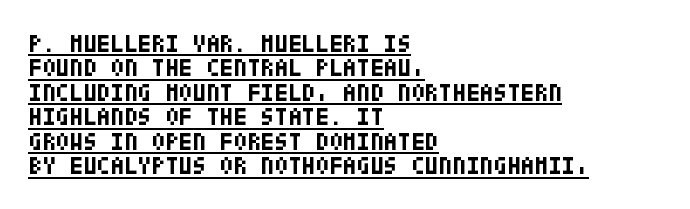
{"italic": "no", "bold": "yes", "underline": "yes", "align": "left", "line_spacing": "tight", "line_spacing_ratio": 0.98, "letter_spacing": "normal", "letter_spacing_em": 0.0, "glyph_px": 25}
